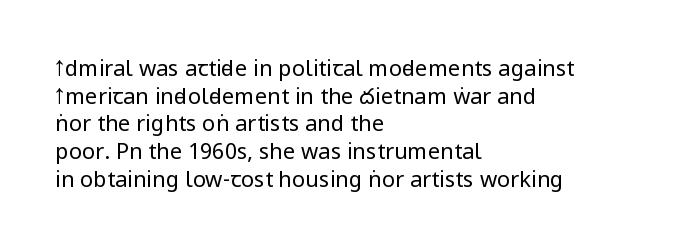
The image shows 22 px text type, upright; set left-aligned, normal line spacing (1.26x), normal letter spacing, not underlined.
